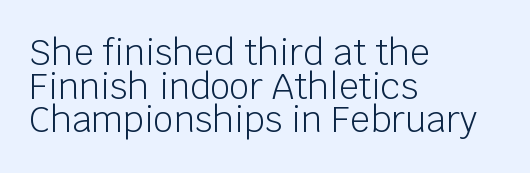
{"serif": "no", "italic": "no", "bold": "no", "weight": "light", "width": "normal", "stroke_contrast": "low", "x_height": "large", "monospaced": "no", "underline": "no", "align": "left", "line_spacing": "tight", "line_spacing_ratio": 0.96, "letter_spacing": "normal", "letter_spacing_em": 0.0, "glyph_px": 35}
